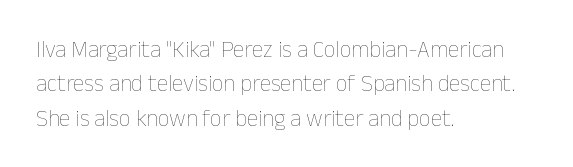
The vertical gap from one line to the next is medium. These lines were composed using upright roman letters. Horizontal alignment here is leftward, the default for most running prose. The gaps between neighbouring characters are ordinary and unremarkable. Weight: regular or lighter.
